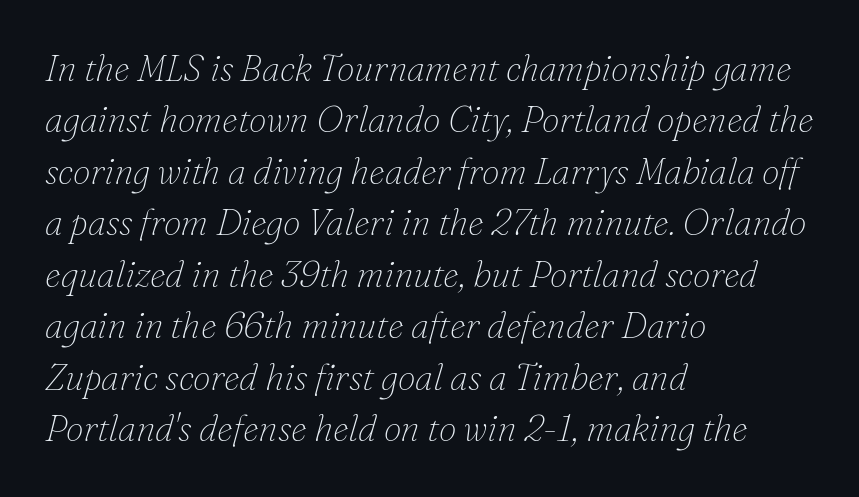
Q: Is the text bold? A: No.
Q: Is the text italic (slanted)? A: Yes, it leans right by about 16 degrees.
Q: Is the typeface a serif or a sans-serif typeface? A: Serif.
Q: Is the text underlined? A: No.
Q: How is the paragraph aligned? A: Left-aligned.
Q: Is the spacing between letters normal or unusually wide? A: Normal.
Q: Is the spacing between lines tight, normal or loose? A: Normal.
Q: Width (condensed, normal, or wide)? A: Normal.
Q: Stroke contrast? A: Low.
Q: x-height? A: Small.
Q: Monospaced? A: No.
